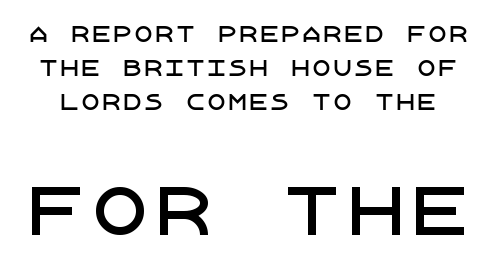
The characters display no serif detailing; their extremities are plain. Type without underlining. Reading down the column, the eye jumps a familiar distance to each next line. The rendering keeps characters at their native spacing.
